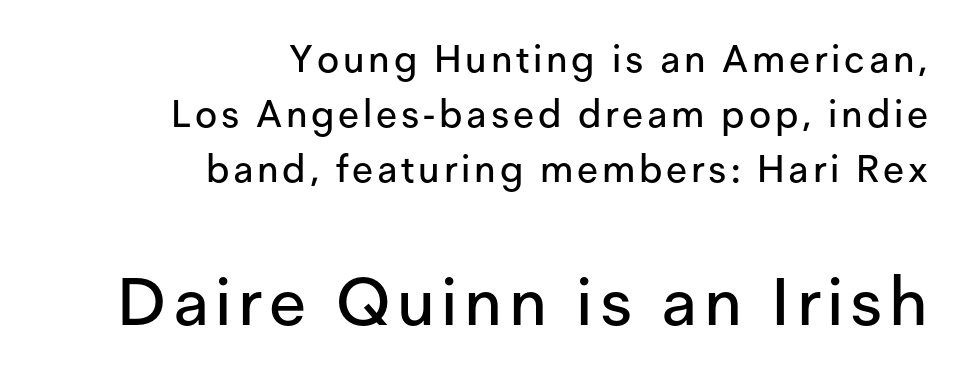
The image shows 67 px sans-serif type, upright; set right-aligned, normal line spacing (1.45x), not underlined; the second (bottom) block is 1.76x larger; low stroke contrast and a medium x-height.
